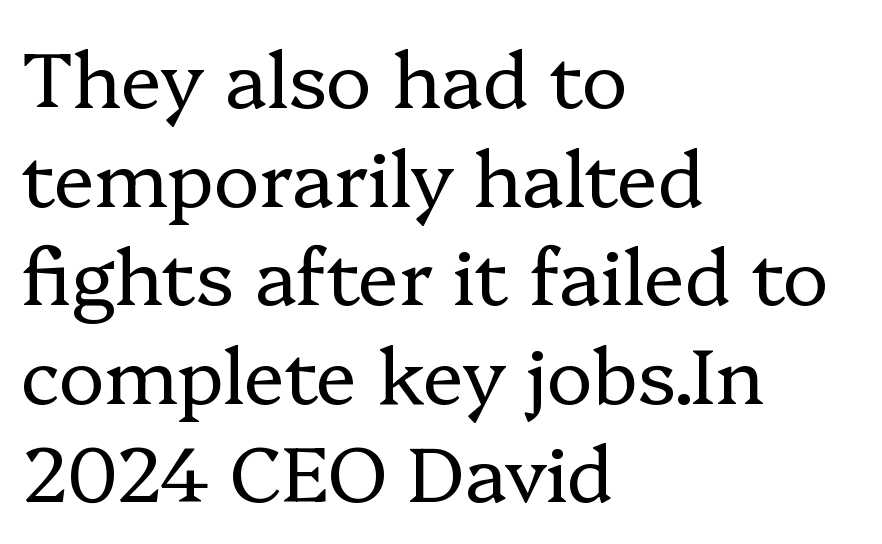
Q: Is the text bold? A: No.
Q: Is the text italic (slanted)? A: No, it is upright.
Q: Is the typeface a serif or a sans-serif typeface? A: Serif.
Q: Is the text underlined? A: No.
Q: How is the paragraph aligned? A: Left-aligned.
Q: Is the spacing between letters normal or unusually wide? A: Normal.
Q: Is the spacing between lines tight, normal or loose? A: Normal.
Q: Width (condensed, normal, or wide)? A: Normal.
Q: Stroke contrast? A: Low.
Q: x-height? A: Medium.
Q: Monospaced? A: No.
